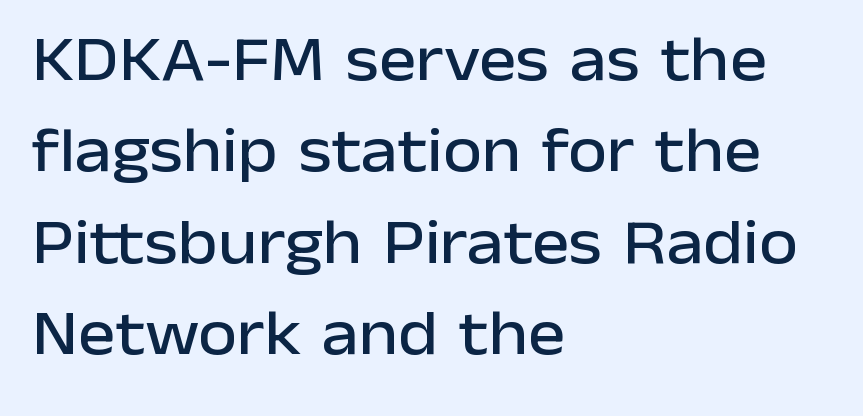
The image shows 63 px sans-serif type, upright; set left-aligned, normal line spacing (1.45x), normal letter spacing, not underlined; low stroke contrast and a medium x-height.
